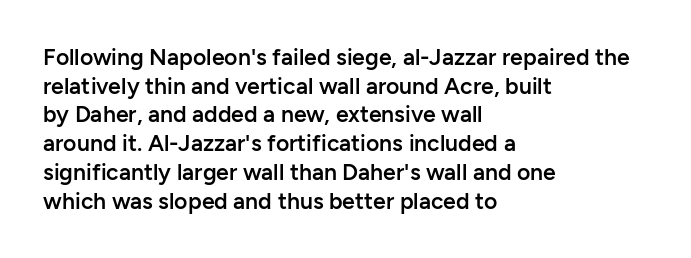
The specimen omits any rule beneath the text block's lines. The type sits square on the baseline with zero lean. This block has exactly the height ordinary leading produces. Does extra space separate the letters? No, they use regular spacing.
